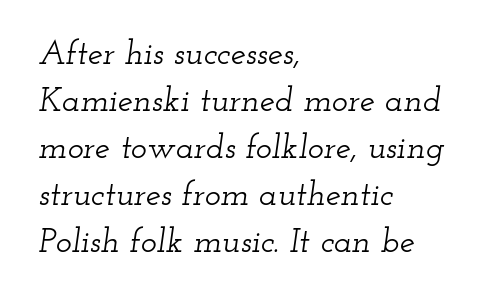
Q: Is the text italic (slanted)? A: Yes, it leans right by about 12 degrees.
Q: Is the typeface a serif or a sans-serif typeface? A: Serif.
Q: Is the text underlined? A: No.
Q: How is the paragraph aligned? A: Left-aligned.
Q: Is the spacing between letters normal or unusually wide? A: Normal.
Q: Is the spacing between lines tight, normal or loose? A: Normal.
Q: Width (condensed, normal, or wide)? A: Wide.
Q: Stroke contrast? A: Low.
Q: x-height? A: Small.
Q: Monospaced? A: No.
